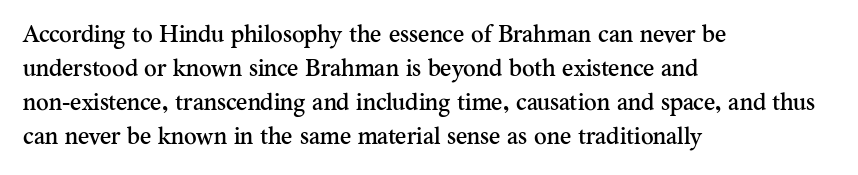
Here the glyphs are tracked normally, forming tight word shapes. A typesetter would call this leading conventional body-copy spacing. Descenders hang freely into open space. Typeset ragged right — the left edge is the straight one. Posture: upright roman.
